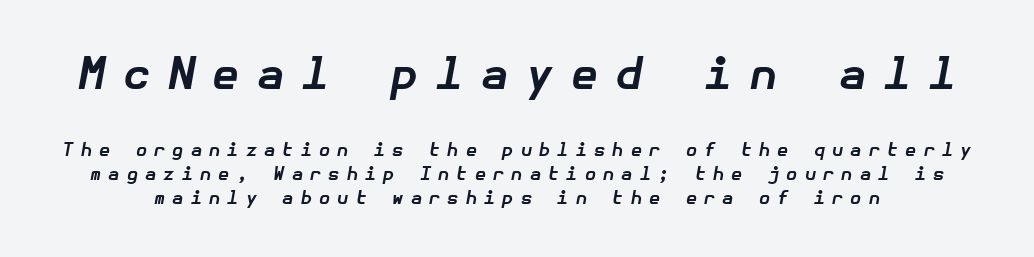
Q: Is the text bold? A: Yes.
Q: Is the text italic (slanted)? A: Yes, it leans right by about 10 degrees.
Q: Is the text underlined? A: No.
Q: Is the spacing between letters normal or unusually wide? A: Unusually wide.
Q: Is the spacing between lines tight, normal or loose? A: Normal.
Q: Which block of text is set in a larger size, the first (top) or the second (bottom)? A: The first (top) one.
Q: Width (condensed, normal, or wide)? A: Normal.
Q: Stroke contrast? A: Low.
Q: x-height? A: Medium.
